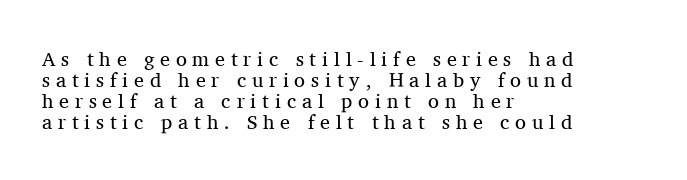
Q: Is the text bold? A: No.
Q: Is the text italic (slanted)? A: No, it is upright.
Q: Is the text underlined? A: No.
Q: How is the paragraph aligned? A: Left-aligned.
Q: Is the spacing between letters normal or unusually wide? A: Unusually wide.
Q: Is the spacing between lines tight, normal or loose? A: Tight.
